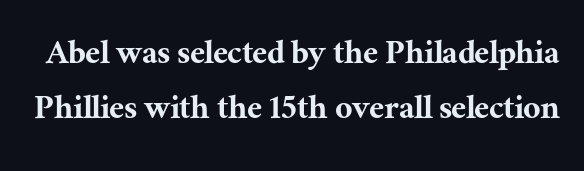
The space beneath each line is pristine and unruled. In terms of posture, this sample is upright. The typeface chosen for these lines features serifs. Varying glyph widths throughout — classic text-font behaviour. Interline gaps are of average width in this sample.
